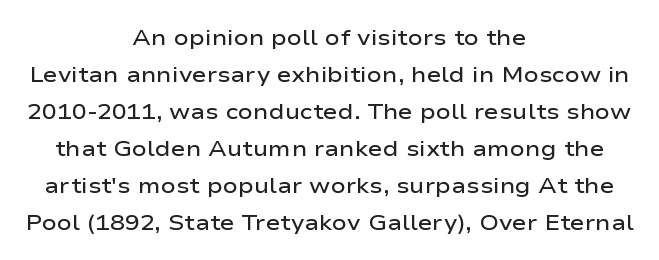
Q: Is the text bold? A: Semi-bold.
Q: Is the text italic (slanted)? A: No, it is upright.
Q: Is the text underlined? A: No.
Q: How is the paragraph aligned? A: Centered.
Q: Is the spacing between letters normal or unusually wide? A: Normal.
Q: Is the spacing between lines tight, normal or loose? A: Normal.
